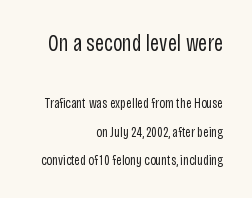
The image shows 23 px text type, upright; set right-aligned, loose line spacing (2.03x), normal letter spacing, not underlined; the first (top) block is 1.64x larger.
